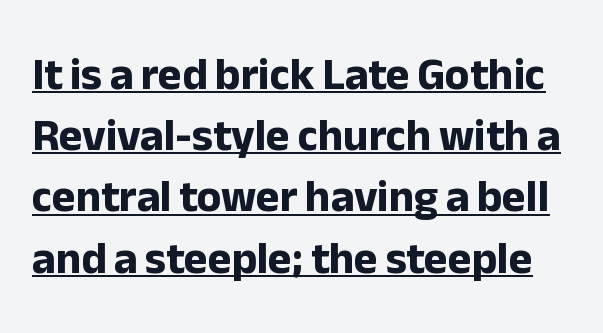
The image shows 45 px bold sans-serif type, upright; set normal line spacing (1.36x), normal letter spacing, underlined; low stroke contrast and a medium x-height.
